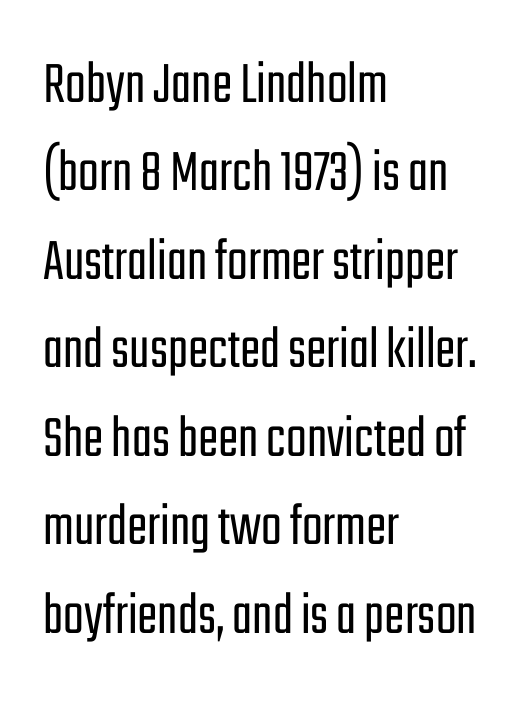
Horizontal alignment here is leftward, the default for most running prose. Nobody touched the tracking dial on this one. The gap between lines stays unmarked. Think of a printed novel: that variable character pitch is what you see here.
